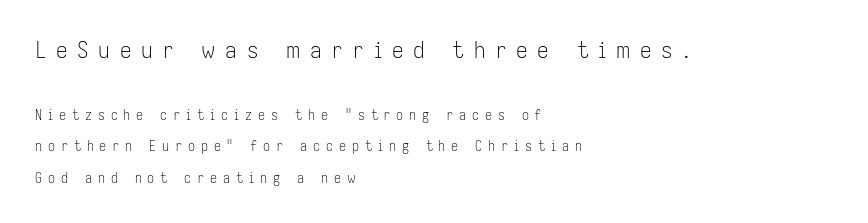
{"italic": "no", "bold": "no", "underline": "no", "align": "left", "line_spacing": "loose", "line_spacing_ratio": 2.27, "letter_spacing": "wide", "letter_spacing_em": 0.42, "larger_block": "first", "size_ratio": 1.64, "glyph_px": 23}
